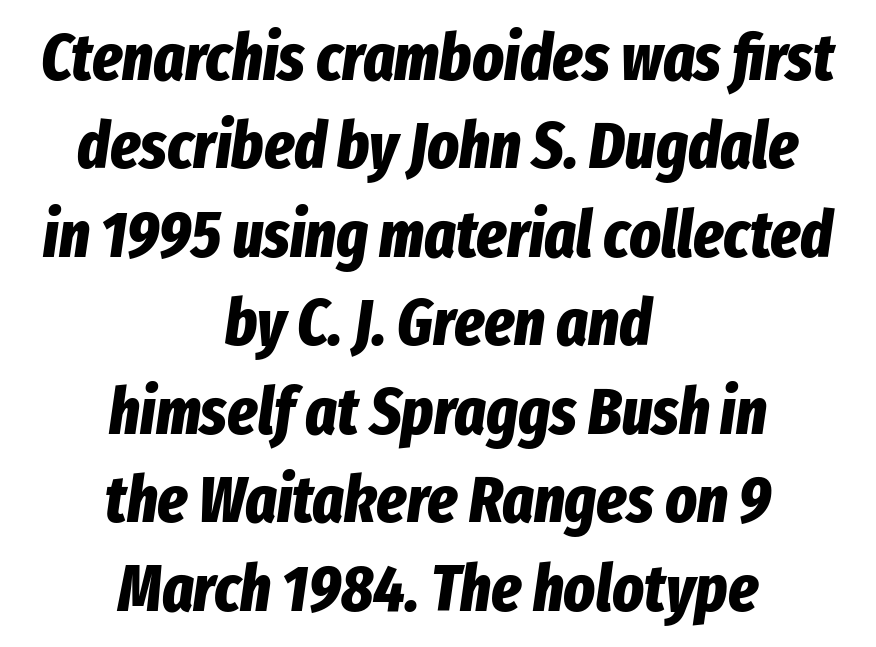
The image shows 66 px bold, condensed type, italic (leaning right); set centered, normal line spacing (1.34x), normal letter spacing, not underlined; low stroke contrast and a medium x-height.
